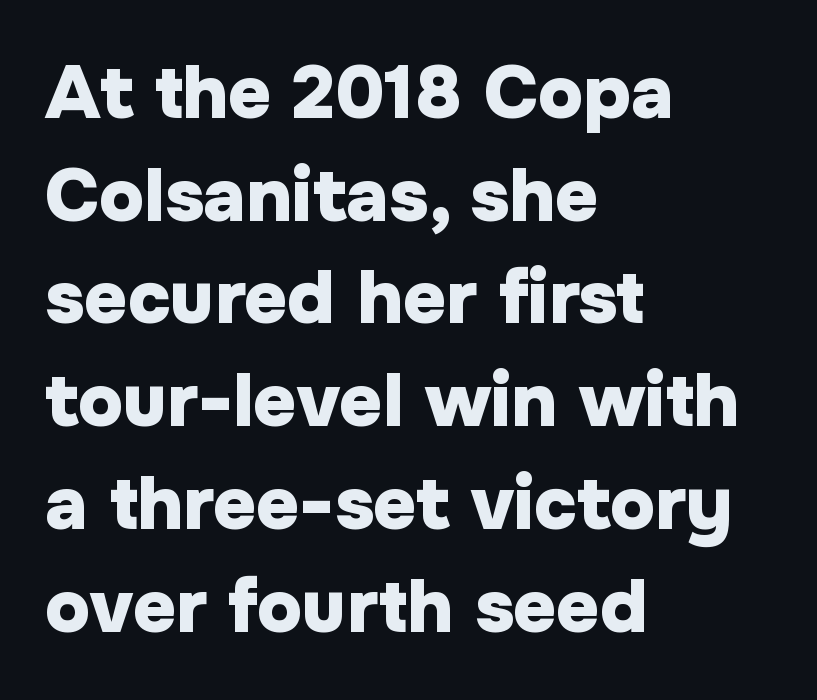
{"serif": "no", "italic": "no", "bold": "yes", "weight": "heavy", "width": "normal", "stroke_contrast": "low", "x_height": "medium", "monospaced": "no", "underline": "no", "align": "left", "line_spacing": "normal", "line_spacing_ratio": 1.37, "letter_spacing": "normal", "letter_spacing_em": 0.0, "glyph_px": 75}
